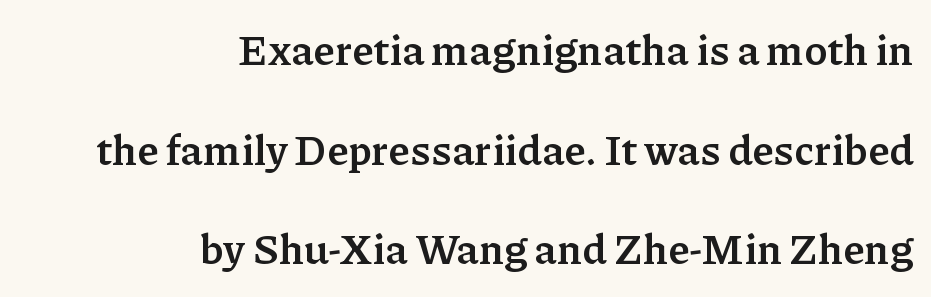
{"serif": "yes", "italic": "no", "bold": "yes", "weight": "semibold", "width": "normal", "stroke_contrast": "low", "x_height": "medium", "monospaced": "no", "underline": "no", "align": "right", "line_spacing": "loose", "line_spacing_ratio": 2.37, "letter_spacing": "normal", "letter_spacing_em": 0.0, "glyph_px": 42}
